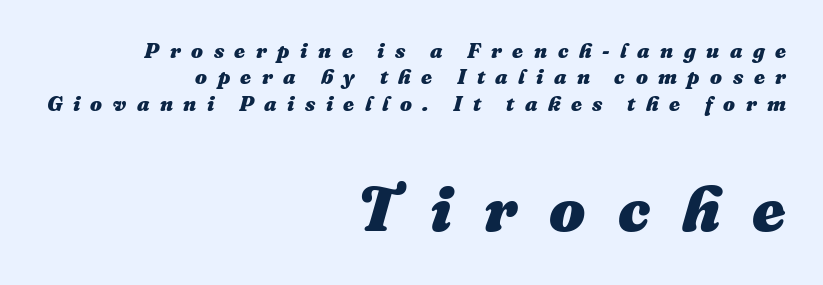
Leading matches the norm, producing a regular column. Weight check: bold — yes, fully. This rendering features lettering with no underline. The rendering anchors every line to the right-hand side. The text carries the slant typical of an italic or oblique font. Each word looks stretched out because of the extra space between its letters.
